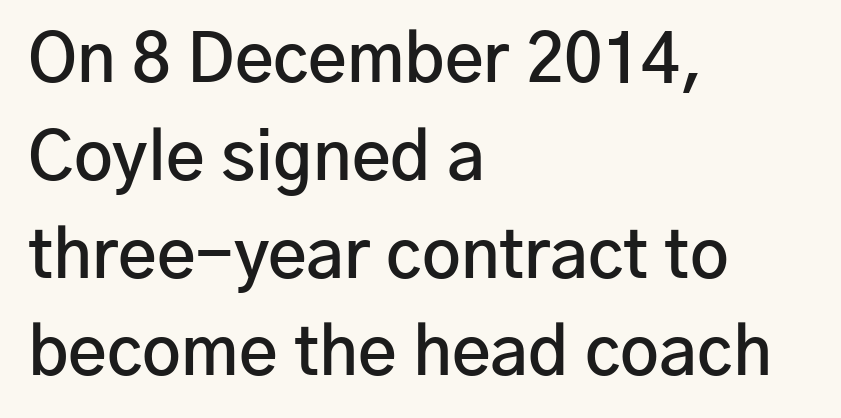
The image shows 67 px semibold sans-serif type, upright; set left-aligned, normal line spacing (1.46x), normal letter spacing, not underlined; low stroke contrast and a medium x-height.
